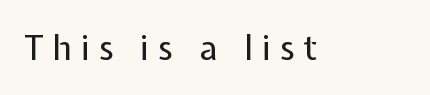
The specimen omits any rule beneath the text block's lines. The font is comparable to plain body text, perhaps lighter. Each letter keeps its own natural width here, so spacing adapts to shape. A sans-serif font was chosen for this passage. The horizontal fit of the characters is loose and conspicuously gappy. The axis of the letterforms is exactly vertical.
